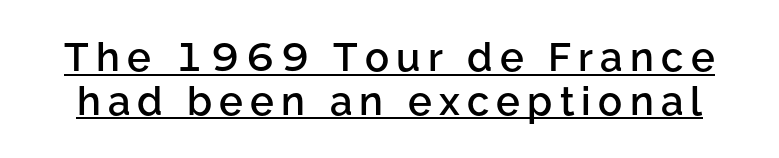
These lines are rendered in a variable-pitch font. Closely set lines give the paragraph a compact silhouette. Underlined type. A typesetter would mark this as roman, not italic. The designer went with a sans here, leaving each stem footless.
